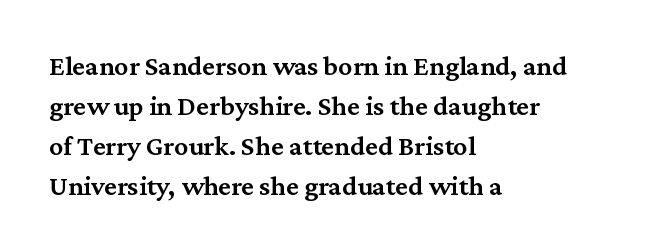
{"serif": "yes", "italic": "no", "bold": "semi", "weight": "semibold", "width": "normal", "stroke_contrast": "medium", "x_height": "medium", "monospaced": "no", "underline": "no", "align": "left", "line_spacing": "normal", "line_spacing_ratio": 1.43, "letter_spacing": "normal", "letter_spacing_em": 0.0, "glyph_px": 28}
